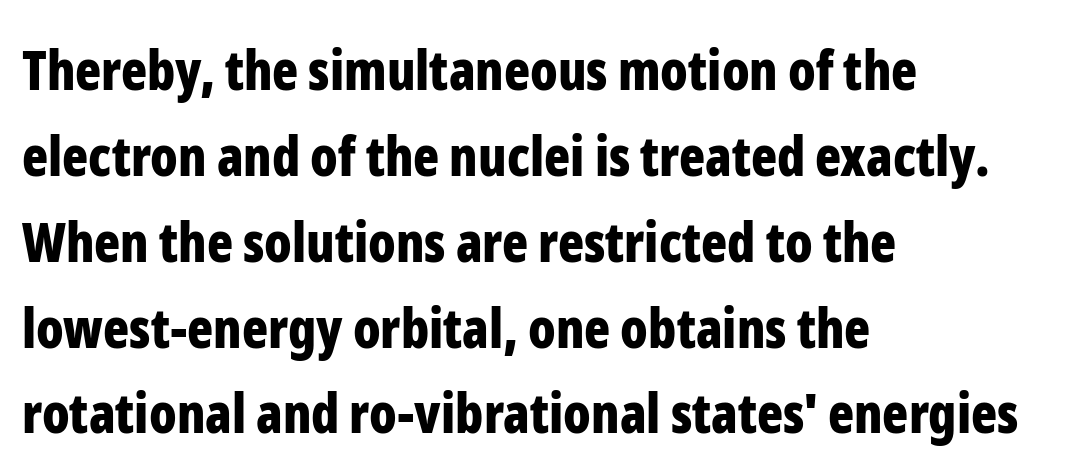
The image shows 54 px bold, condensed sans-serif type, upright; set left-aligned, normal line spacing (1.59x), normal letter spacing, not underlined; low stroke contrast and a medium x-height.
